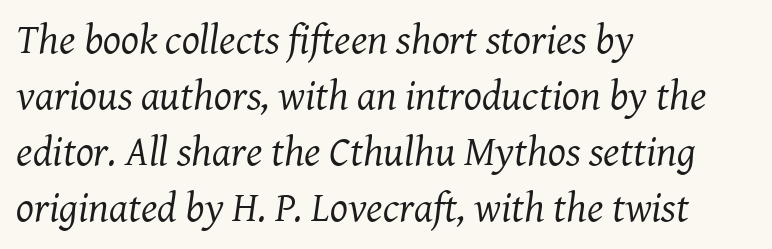
The image shows 42 px regular-weight serif type, italic (leaning right); set left-aligned, normal line spacing (1.33x), normal letter spacing, not underlined; medium stroke contrast and a medium x-height.
